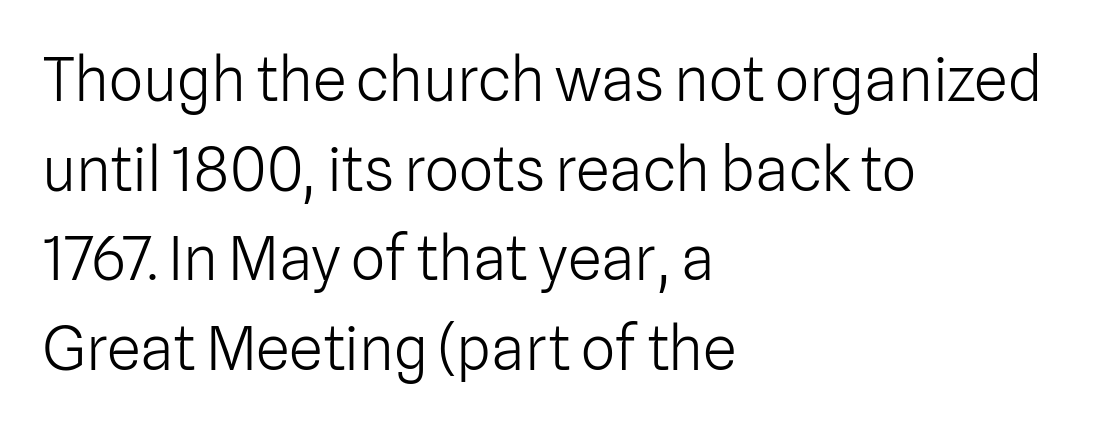
The glyphs are unaccompanied by any horizontal stroke below them. Ascenders rise straight up at ninety degrees. Think of a printed novel: that variable character pitch is what you see here. The leading is moderate, giving the passage an even texture.
